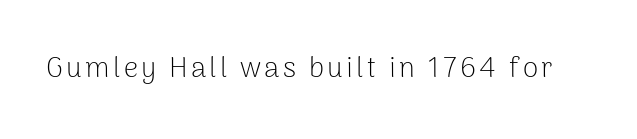
The image shows 28 px light sans-serif type, upright; set not underlined; low stroke contrast and a medium x-height.
